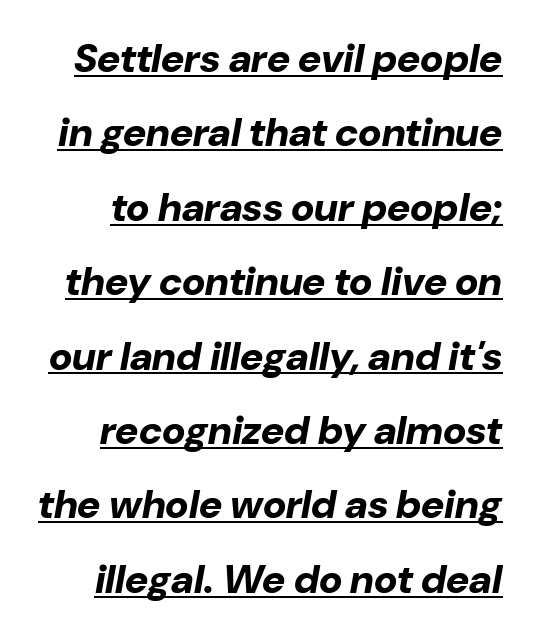
Default kerning and tracking; the words read as compact shapes. The face used here is proportionally spaced, like ordinary book or web type. Underlined type. On the weight axis this lands at bold, roughly 700.
